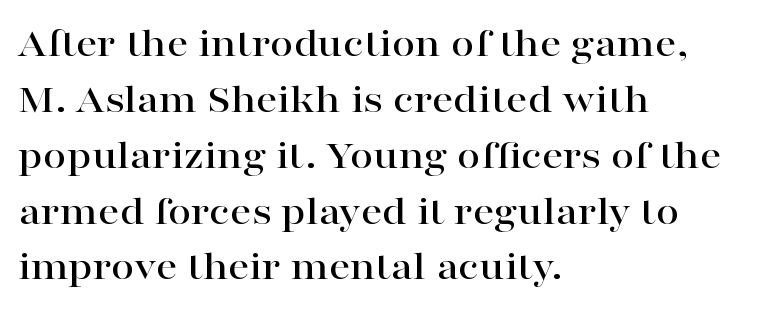
{"serif": "yes", "italic": "no", "width": "wide", "stroke_contrast": "high", "x_height": "medium", "monospaced": "no", "underline": "no", "align": "left", "line_spacing": "normal", "line_spacing_ratio": 1.33, "letter_spacing": "normal", "letter_spacing_em": 0.0, "glyph_px": 42}
